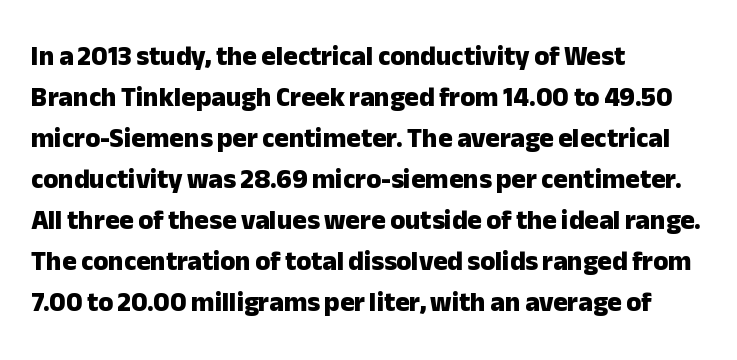
Line beginnings align vertically; line endings do not. Between one letter and the next there's only the usual sliver of space. Notice how descenders clear the ascenders below comfortably — that's standard leading. Does the lettering tilt? It doesn't — this is upright. Letters rest on an invisible, unmarked baseline.
